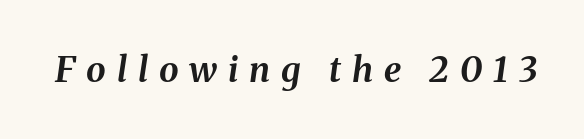
The image shows 35 px bold type, italic (leaning right); set unusually wide letter spacing (+0.31 em), not underlined; medium stroke contrast and a medium x-height.
